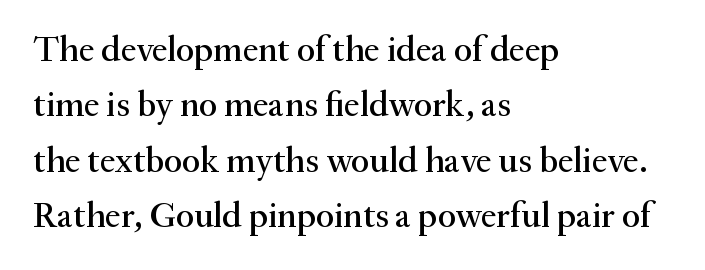
Anything drawn beneath the words? Only blank space. Looks like regular typesetting: each glyph gets only the width it needs. Vertically, the passage feels balanced, rows spaced as you'd expect. Line starts are locked; line ends wander. Observe the ordinary spacing: letters are neighbours, not strangers. The typeface chosen for these lines features serifs.
